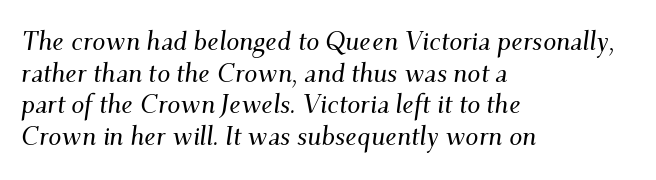
The image shows 26 px text type, italic (leaning right); set left-aligned, line spacing 1.22x, normal letter spacing, not underlined.
